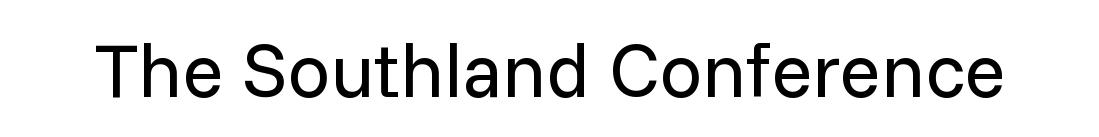
Q: Is the text bold? A: No.
Q: Is the text italic (slanted)? A: No, it is upright.
Q: Is the typeface a serif or a sans-serif typeface? A: Sans-serif.
Q: Is the text underlined? A: No.
Q: Is the spacing between letters normal or unusually wide? A: Normal.
Q: Width (condensed, normal, or wide)? A: Normal.
Q: Stroke contrast? A: Low.
Q: x-height? A: Medium.
Q: Monospaced? A: No.
